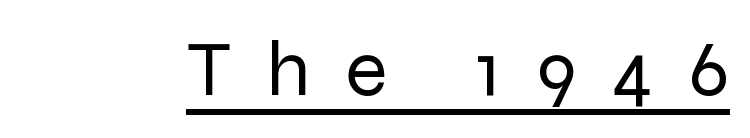
{"serif": "no", "italic": "no", "bold": "no", "weight": "regular", "width": "normal", "stroke_contrast": "low", "x_height": "medium", "monospaced": "no", "underline": "yes", "letter_spacing": "wide", "letter_spacing_em": 0.45, "glyph_px": 79}
